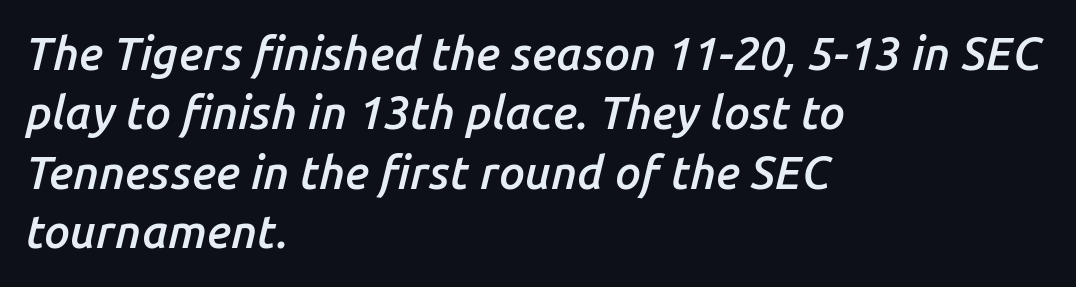
Q: Is the text bold? A: Semi-bold.
Q: Is the text italic (slanted)? A: Yes, it leans right by about 14 degrees.
Q: Is the text underlined? A: No.
Q: How is the paragraph aligned? A: Left-aligned.
Q: Is the spacing between letters normal or unusually wide? A: Normal.
Q: Is the spacing between lines tight, normal or loose? A: Normal.
Q: Width (condensed, normal, or wide)? A: Normal.
Q: Stroke contrast? A: Low.
Q: x-height? A: Medium.
Q: Monospaced? A: No.
